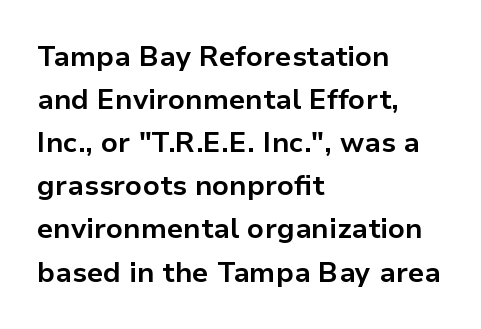
{"serif": "no", "italic": "no", "bold": "yes", "weight": "bold", "width": "normal", "stroke_contrast": "low", "x_height": "medium", "monospaced": "no", "underline": "no", "align": "left", "line_spacing": "normal", "line_spacing_ratio": 1.54, "letter_spacing": "normal", "letter_spacing_em": 0.0, "glyph_px": 28}
